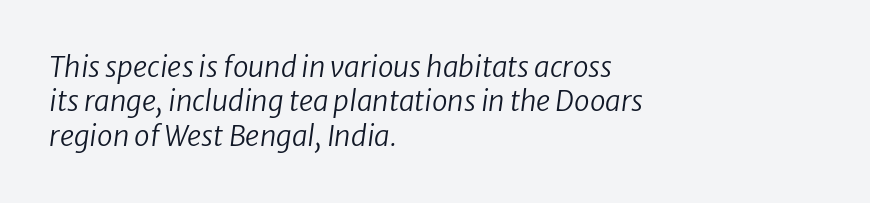
Q: Is the text bold? A: No.
Q: Is the text italic (slanted)? A: Yes, it leans right by about 8 degrees.
Q: Is the text underlined? A: No.
Q: How is the paragraph aligned? A: Left-aligned.
Q: Is the spacing between letters normal or unusually wide? A: Normal.
Q: Width (condensed, normal, or wide)? A: Normal.
Q: Stroke contrast? A: Low.
Q: x-height? A: Medium.
Q: Monospaced? A: No.
